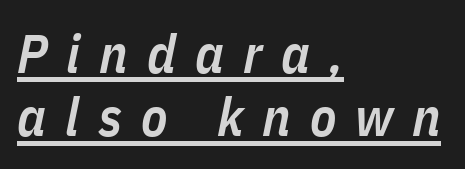
Inter-character spacing is expanded well beyond the font's built-in metrics. Proportional: the letters do not fall into vertical columns. Notice how the stems are inclined rather than vertical — that's the hallmark of italics. Left-aligned paragraph, ragged on the right. Descenders here cross a horizontal rule under the line. Weight check: semibold — heavier than regular, not quite bold.
